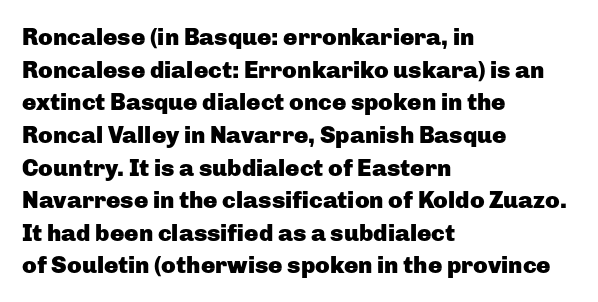
The rendering uses a moderate line-height, typical for paragraphs. The typography opts for an upright posture over an oblique one. Each word holds together tightly as a unit, with standard inter-letter gaps. Left-aligned paragraph, ragged on the right. The sample has been set heavy, in full bold. The string is rendered with underlining switched off.
